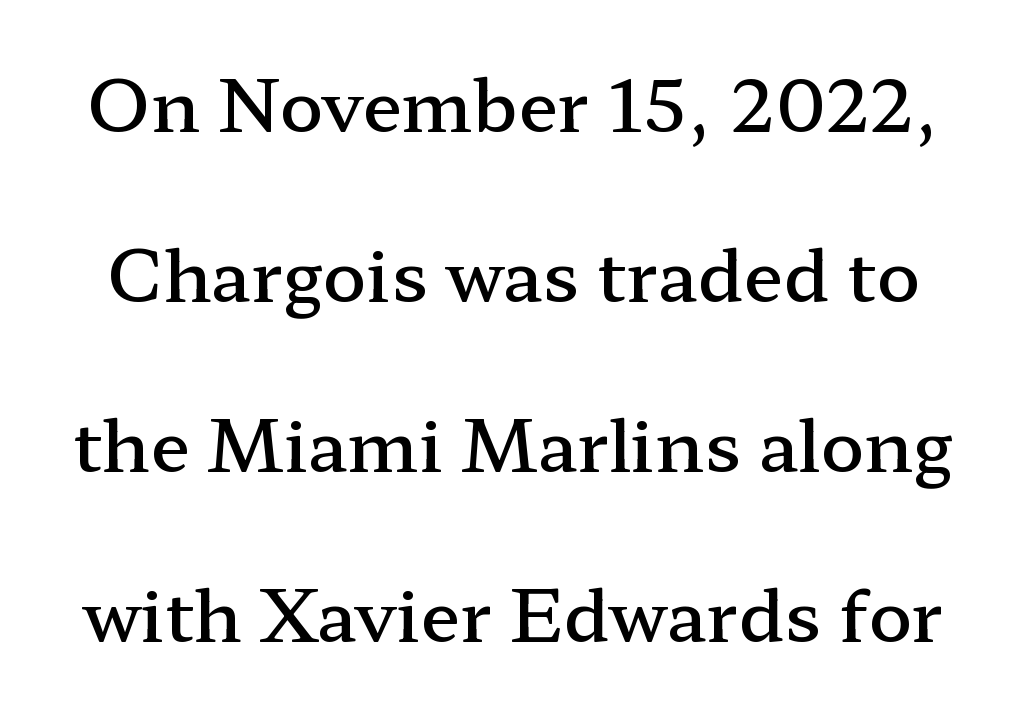
{"serif": "yes", "italic": "no", "bold": "semi", "weight": "semibold", "width": "wide", "stroke_contrast": "low", "x_height": "medium", "monospaced": "no", "underline": "no", "line_spacing": "loose", "line_spacing_ratio": 2.36, "letter_spacing": "normal", "letter_spacing_em": 0.0, "glyph_px": 72}
